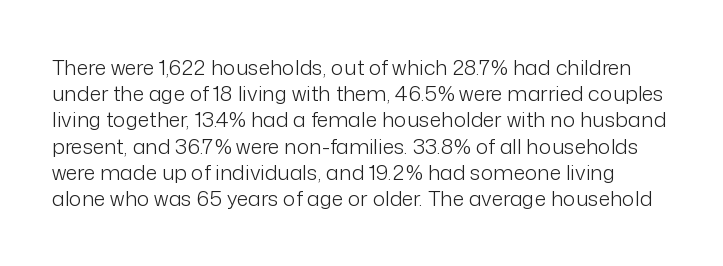
Q: Is the text bold? A: No.
Q: Is the text italic (slanted)? A: No, it is upright.
Q: Is the text underlined? A: No.
Q: Is the spacing between letters normal or unusually wide? A: Normal.
Q: Is the spacing between lines tight, normal or loose? A: Normal.
